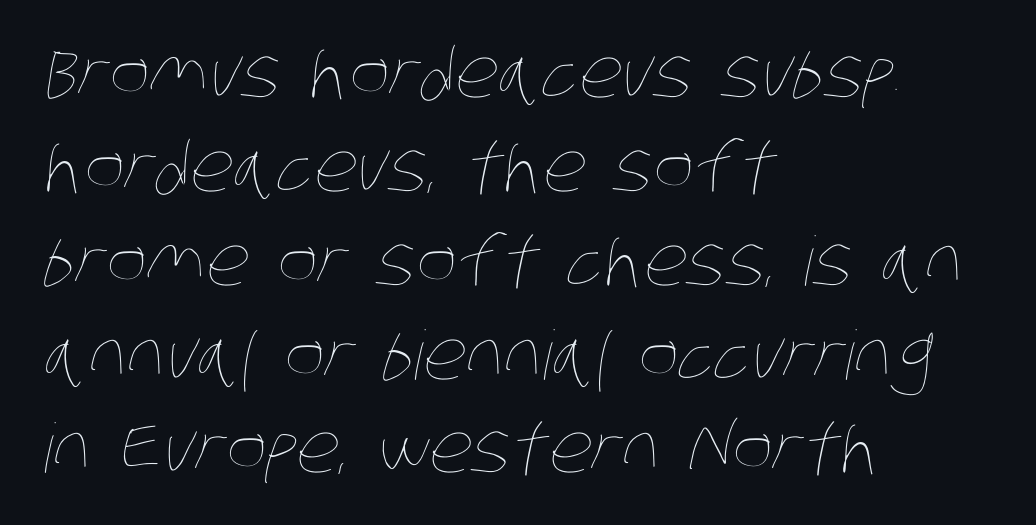
{"bold": "no", "weight": "thin", "width": "condensed", "stroke_contrast": "low", "x_height": "large", "monospaced": "no", "underline": "no", "align": "left", "line_spacing": "normal", "line_spacing_ratio": 1.38, "letter_spacing": "normal", "letter_spacing_em": 0.0, "glyph_px": 68}
